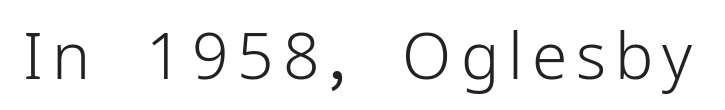
The image shows 64 px light sans-serif type, upright; set not underlined; low stroke contrast and a medium x-height.
